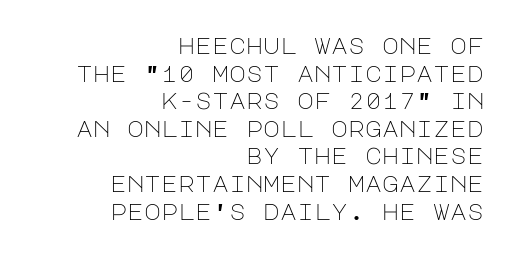
Q: Is the text bold? A: No.
Q: Is the text italic (slanted)? A: No, it is upright.
Q: Is the text underlined? A: No.
Q: How is the paragraph aligned? A: Right-aligned.
Q: Is the spacing between letters normal or unusually wide? A: Normal.
